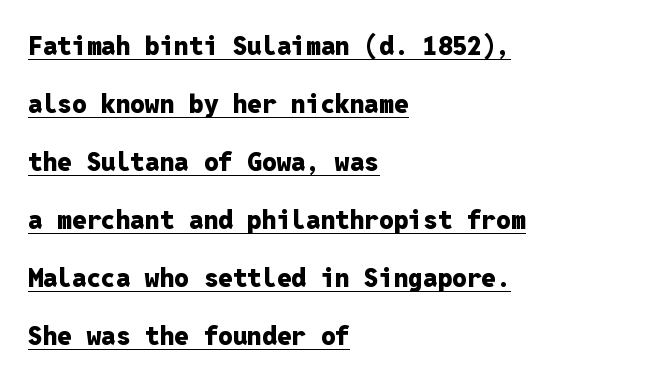
The image shows 26 px bold type, upright; set left-aligned, loose line spacing (2.23x), normal letter spacing, underlined.
